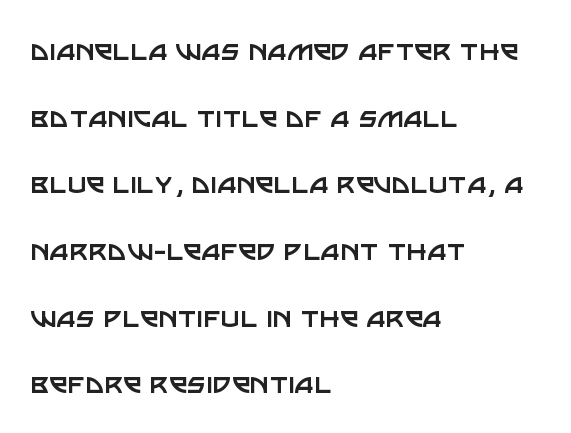
{"serif": "no", "italic": "no", "bold": "no", "weight": "regular", "width": "normal", "stroke_contrast": "low", "x_height": "large", "monospaced": "no", "underline": "no", "align": "left", "line_spacing": "loose", "line_spacing_ratio": 2.02, "letter_spacing": "normal", "letter_spacing_em": 0.0, "glyph_px": 33}
